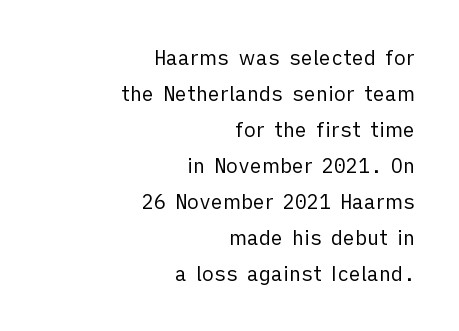
{"italic": "no", "bold": "no", "underline": "no", "align": "right", "line_spacing_ratio": 1.8, "letter_spacing": "normal", "letter_spacing_em": 0.0, "glyph_px": 20}
